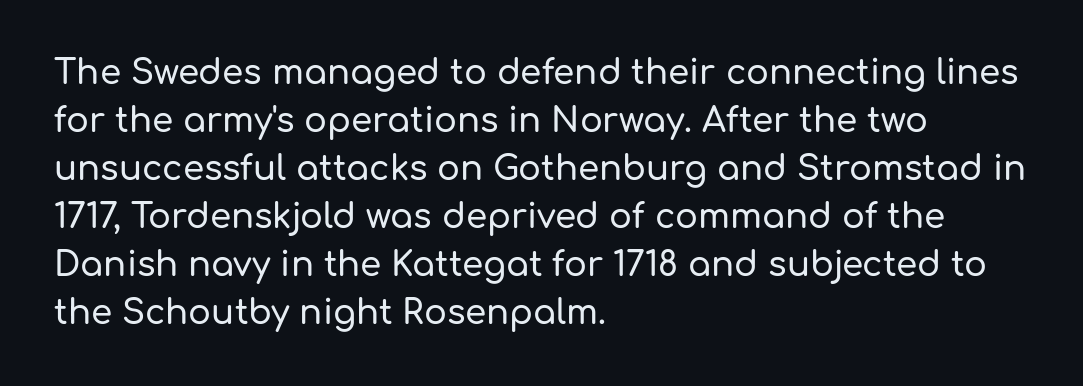
Q: Is the text italic (slanted)? A: No, it is upright.
Q: Is the typeface a serif or a sans-serif typeface? A: Sans-serif.
Q: Is the text underlined? A: No.
Q: How is the paragraph aligned? A: Left-aligned.
Q: Is the spacing between letters normal or unusually wide? A: Normal.
Q: Is the spacing between lines tight, normal or loose? A: Normal.
Q: Width (condensed, normal, or wide)? A: Normal.
Q: Stroke contrast? A: Low.
Q: x-height? A: Medium.
Q: Monospaced? A: No.
